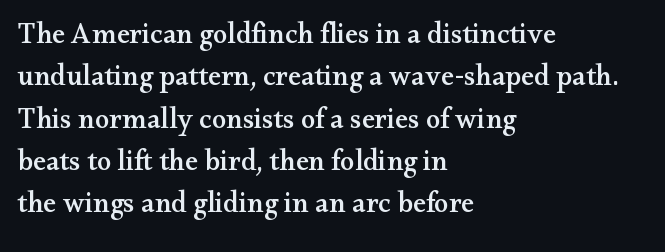
You can tell from the footed stems that serif type was used. Tracking value appears to be zero — textbook default spacing. Clear beneath every line of the passage. A classic flush-left, rag-right setting is used for this passage. When letters stand straight like this, we call the style roman or upright.
